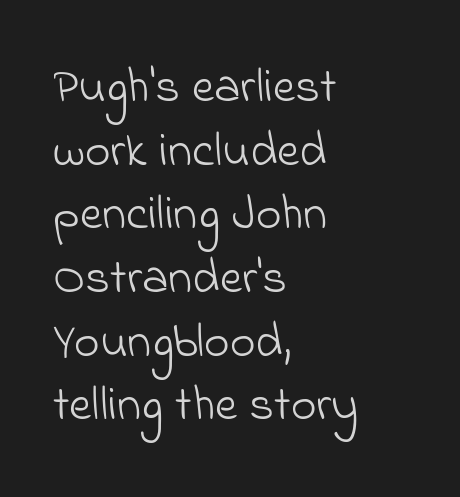
The paragraph has a hard left edge and a soft right edge. Any mark beneath the type? The region is blank. Is this a sans? Yes — the strokes have no serifs. Regular leading.
